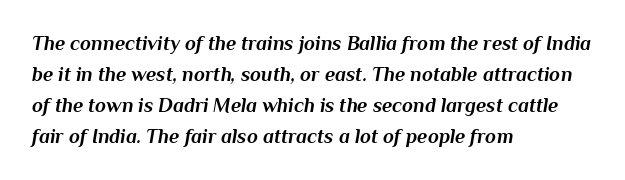
Every character sits at an angle, as italics do. Chunky letters — that's bold for sure. Only glyphs here, with clear space below each row. Look at the tracking — it's just the regular setting, nothing added. The typesetter chose a ragged-right arrangement here.
